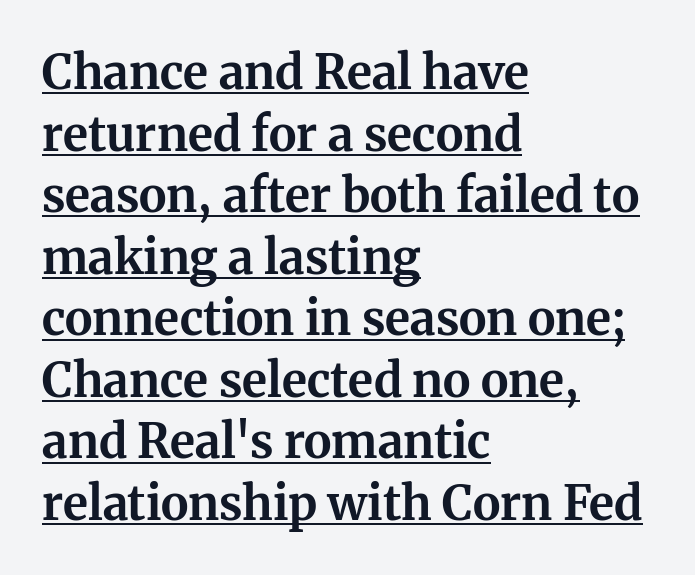
The image shows 47 px bold serif type, upright; set left-aligned, normal line spacing (1.31x), normal letter spacing, underlined; medium stroke contrast and a medium x-height.
